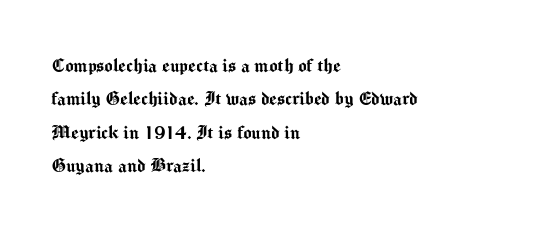
Regarding leading, the lines here are spaced in the standard way. The typography opts for an upright posture over an oblique one. Caption: multi-line text, flush left, ragged right. Nothing unusual about the tracking: characters are spaced as the font intends.
